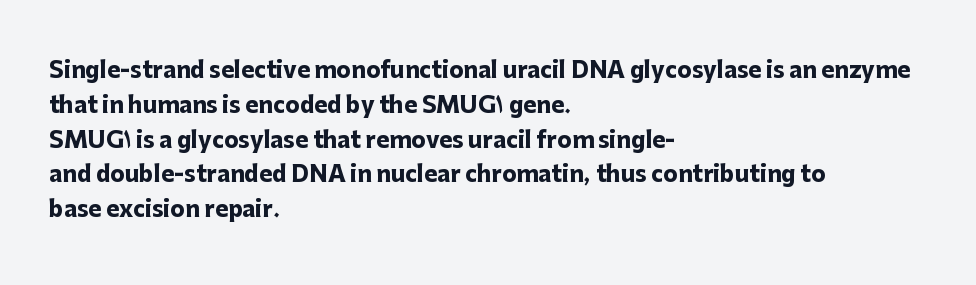
{"italic": "no", "bold": "yes", "underline": "no", "align": "left", "line_spacing": "normal", "line_spacing_ratio": 1.58, "letter_spacing": "normal", "letter_spacing_em": 0.0, "glyph_px": 22}
